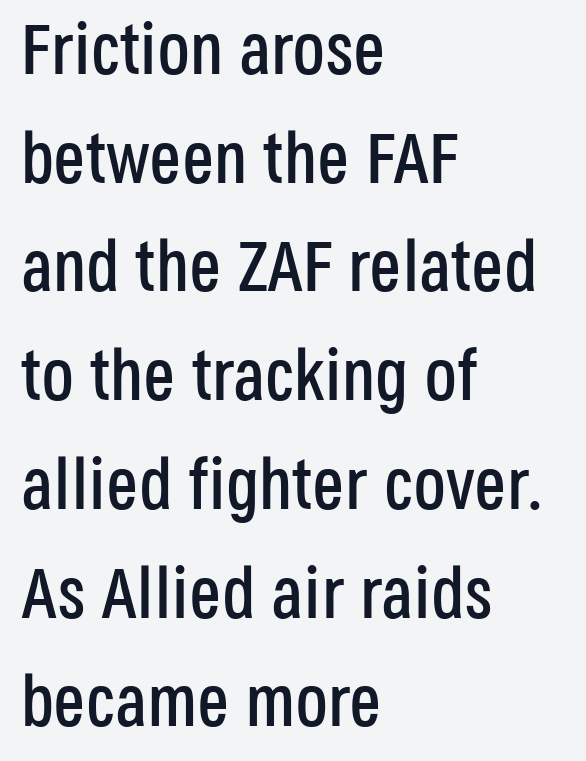
Q: Is the text italic (slanted)? A: No, it is upright.
Q: Is the typeface a serif or a sans-serif typeface? A: Sans-serif.
Q: Is the text underlined? A: No.
Q: How is the paragraph aligned? A: Left-aligned.
Q: Is the spacing between letters normal or unusually wide? A: Normal.
Q: Is the spacing between lines tight, normal or loose? A: Normal.
Q: Width (condensed, normal, or wide)? A: Condensed.
Q: Stroke contrast? A: Low.
Q: x-height? A: Large.
Q: Monospaced? A: No.
